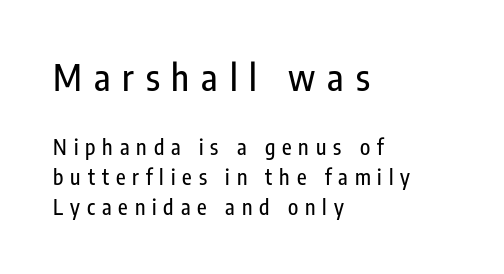
The image shows 36 px condensed sans-serif type, upright; set left-aligned, normal line spacing (1.43x), unusually wide letter spacing (+0.33 em), not underlined; the first (top) block is 1.71x larger; low stroke contrast and a medium x-height.
